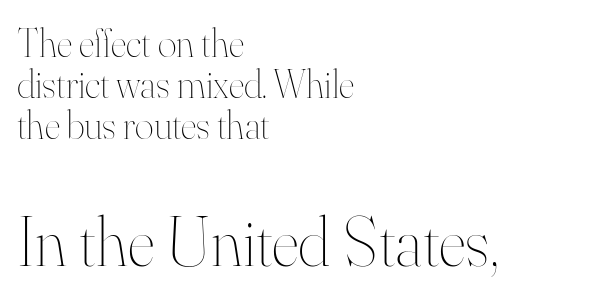
Q: Is the text bold? A: No.
Q: Is the text italic (slanted)? A: No, it is upright.
Q: Is the text underlined? A: No.
Q: How is the paragraph aligned? A: Left-aligned.
Q: Is the spacing between letters normal or unusually wide? A: Normal.
Q: Is the spacing between lines tight, normal or loose? A: Tight.
Q: Which block of text is set in a larger size, the first (top) or the second (bottom)? A: The second (bottom) one.
Q: Width (condensed, normal, or wide)? A: Normal.
Q: Stroke contrast? A: High.
Q: x-height? A: Small.
Q: Monospaced? A: No.
